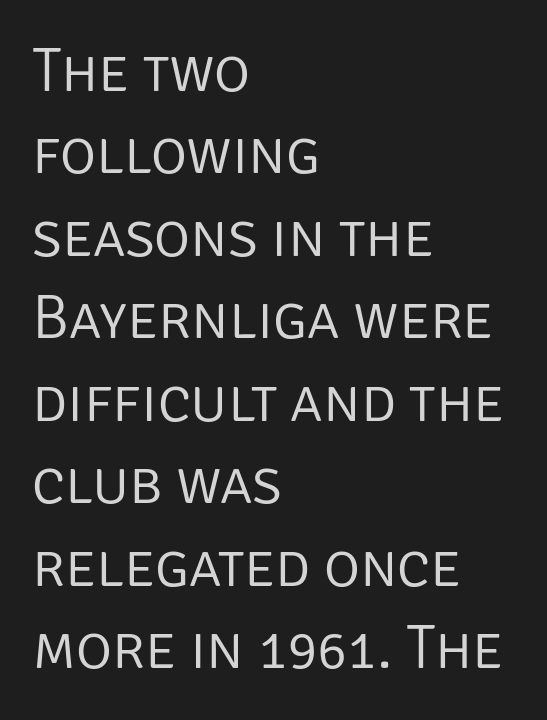
{"serif": "no", "italic": "no", "bold": "no", "weight": "light", "width": "normal", "stroke_contrast": "low", "x_height": "large", "monospaced": "no", "underline": "no", "align": "left", "line_spacing": "normal", "line_spacing_ratio": 1.33, "letter_spacing": "normal", "letter_spacing_em": 0.0, "glyph_px": 62}
